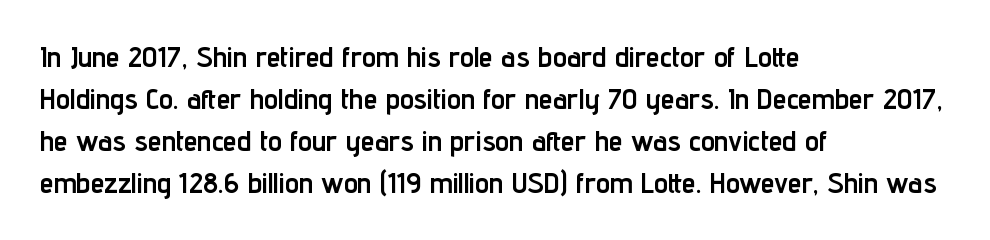
Every stem runs plumb, perpendicular to the baseline. Anything drawn beneath the words? Only blank space. Left-aligned paragraph, ragged on the right. The passage shown has conventional tracking throughout. A dark, heavy texture on the line: the type is bold. Varying glyph widths throughout — classic text-font behaviour.
